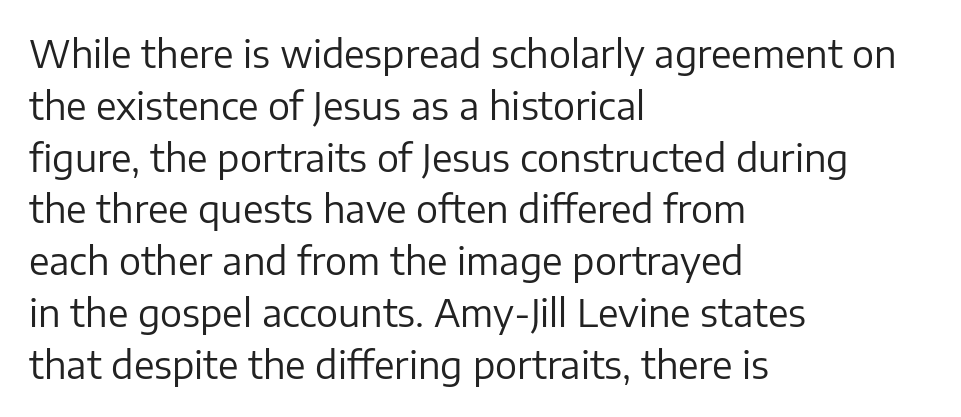
The image shows 37 px regular-weight sans-serif type, upright; set left-aligned, normal line spacing (1.4x), normal letter spacing, not underlined; low stroke contrast and a medium x-height.
